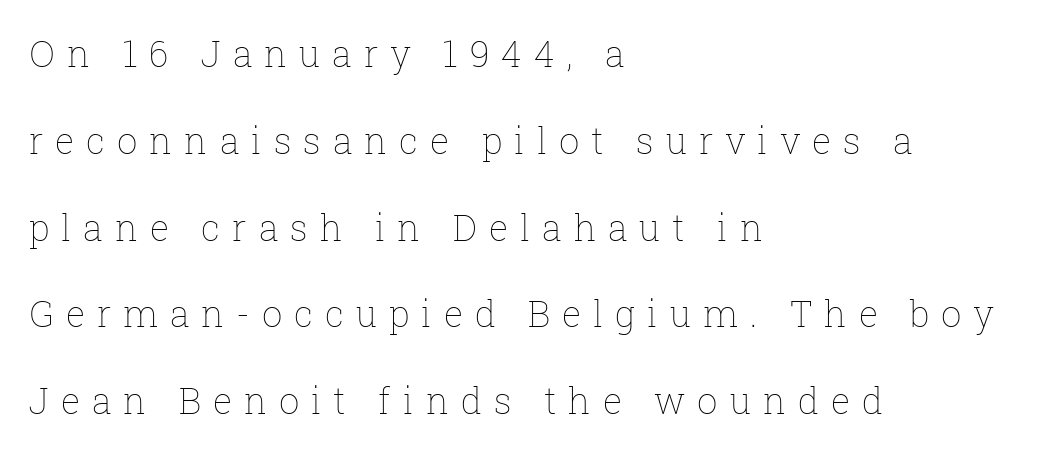
The strokes carry an ordinary text weight at most. Note the varied advance widths — an 'i' is clearly narrower than an 'm'. The foot of each line stays bare and open. A great deal of white space separates one row of letters from the next. Italic? Not at all — the glyphs are vertical.
